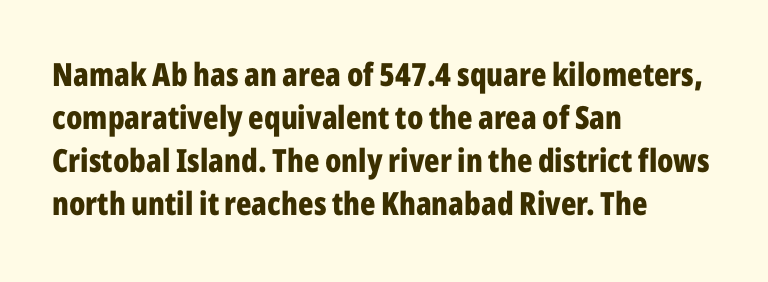
The image shows 32 px bold, condensed sans-serif type, upright; set left-aligned, normal line spacing (1.34x), normal letter spacing, not underlined; low stroke contrast and a medium x-height.
